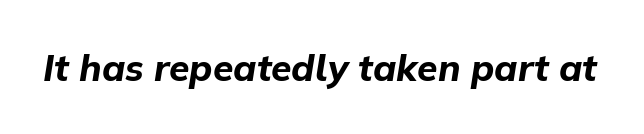
Q: Is the text bold? A: Yes.
Q: Is the text italic (slanted)? A: Yes, it leans right by about 9 degrees.
Q: Is the text underlined? A: No.
Q: Is the spacing between letters normal or unusually wide? A: Normal.
Q: Width (condensed, normal, or wide)? A: Normal.
Q: Stroke contrast? A: Low.
Q: x-height? A: Medium.
Q: Monospaced? A: No.
